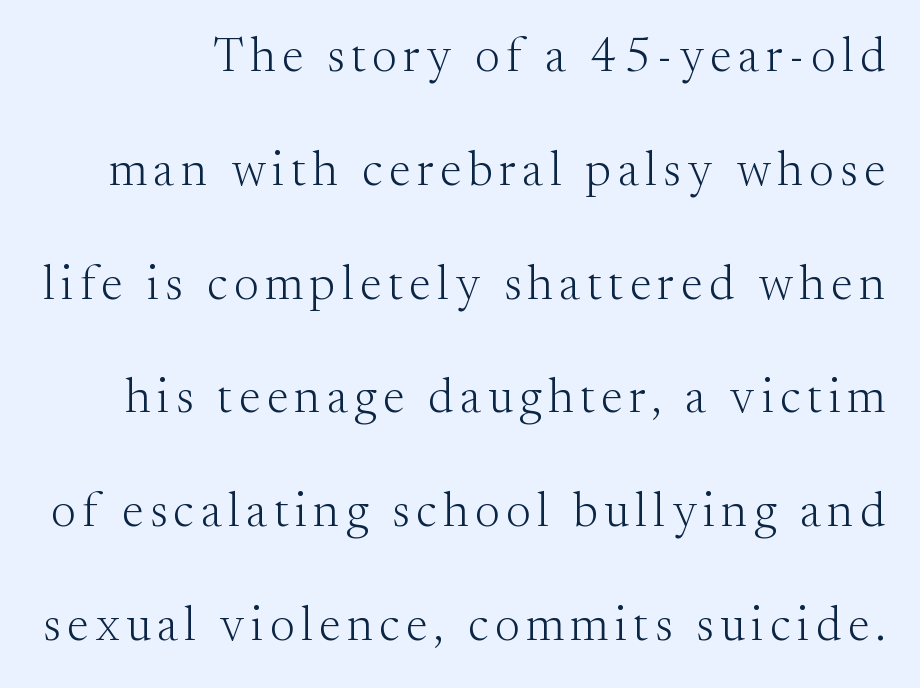
Style check: upright. This is serif lettering, the kind often seen in printed books. You could fit nearly another row in the gap between these rows. Check the space under the baseline: it is left empty.
